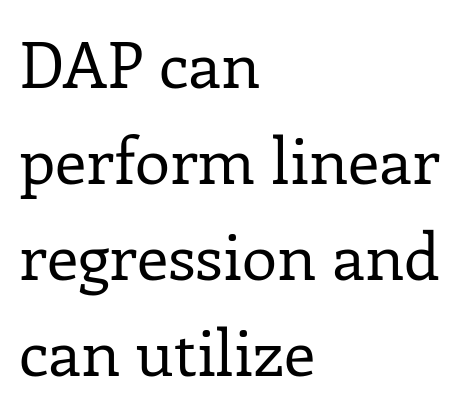
Q: Is the text bold? A: No.
Q: Is the text italic (slanted)? A: No, it is upright.
Q: Is the typeface a serif or a sans-serif typeface? A: Serif.
Q: Is the text underlined? A: No.
Q: How is the paragraph aligned? A: Left-aligned.
Q: Is the spacing between letters normal or unusually wide? A: Normal.
Q: Is the spacing between lines tight, normal or loose? A: Normal.
Q: Width (condensed, normal, or wide)? A: Normal.
Q: Stroke contrast? A: Low.
Q: x-height? A: Medium.
Q: Monospaced? A: No.
